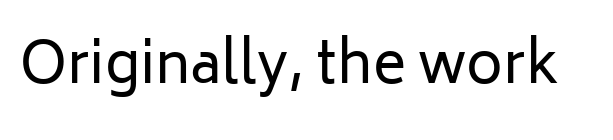
Q: Is the text bold? A: No.
Q: Is the text italic (slanted)? A: No, it is upright.
Q: Is the typeface a serif or a sans-serif typeface? A: Sans-serif.
Q: Is the text underlined? A: No.
Q: Is the spacing between letters normal or unusually wide? A: Normal.
Q: Width (condensed, normal, or wide)? A: Normal.
Q: Stroke contrast? A: Low.
Q: x-height? A: Medium.
Q: Monospaced? A: No.
